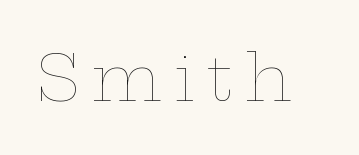
Do the letters lean? They stand straight. Counters stay open thanks to moderate or lighter strokes. This sample has the flowing, uneven cadence of proportional lettering. Only glyphs here, with clear space below each row.
